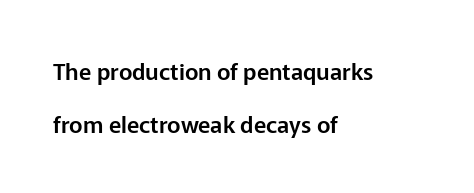
The line texture is even and compact thanks to regular tracking. Only glyphs here, with clear space below each row. A classic flush-left, rag-right setting is used for this passage. The rendering uses a large line-height, opening up the rows. Quick note: not italic, upright.
